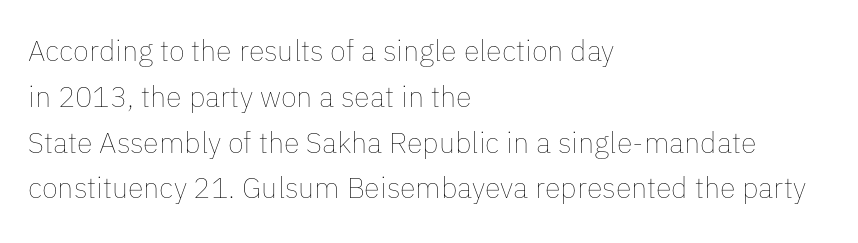
The specimen reads as upright at a glance. Each line starts at the same left margin while the right side varies. This rendering leaves character spacing at its baseline value. Horizontal bands of white between lines are of average thickness. The typeface has the unassuming heft of standard copy or less. Type without underlining.
